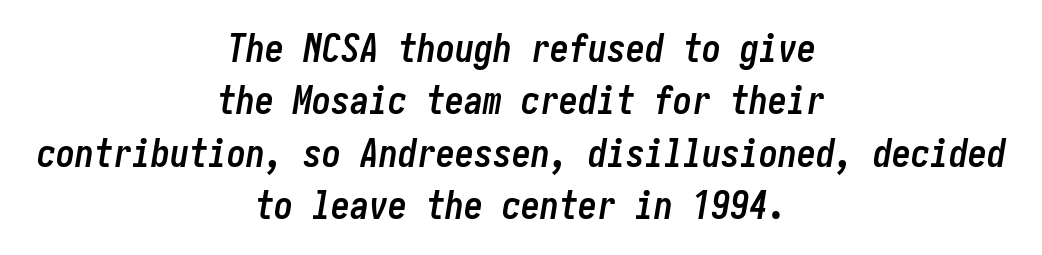
{"italic": "yes", "lean": "right", "slant_degrees": 10, "bold": "yes", "weight": "semibold", "width": "condensed", "stroke_contrast": "low", "x_height": "medium", "underline": "no", "align": "center", "line_spacing": "normal", "line_spacing_ratio": 1.38, "letter_spacing": "normal", "letter_spacing_em": 0.0, "glyph_px": 38}
